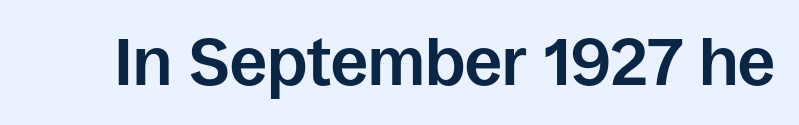
{"serif": "no", "italic": "no", "bold": "yes", "weight": "bold", "width": "normal", "stroke_contrast": "low", "x_height": "large", "monospaced": "no", "underline": "no", "letter_spacing": "normal", "letter_spacing_em": 0.0, "glyph_px": 66}
